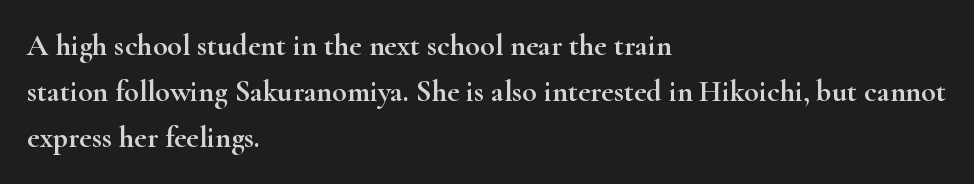
{"serif": "yes", "italic": "no", "width": "wide", "stroke_contrast": "high", "x_height": "small", "monospaced": "no", "underline": "no", "align": "left", "line_spacing": "normal", "line_spacing_ratio": 1.54, "letter_spacing": "normal", "letter_spacing_em": 0.0, "glyph_px": 30}
